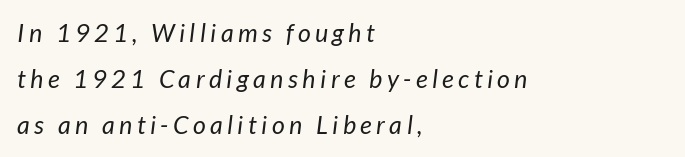
Q: Is the text bold? A: No.
Q: Is the text italic (slanted)? A: Yes, it leans right by about 7 degrees.
Q: Is the text underlined? A: No.
Q: How is the paragraph aligned? A: Left-aligned.
